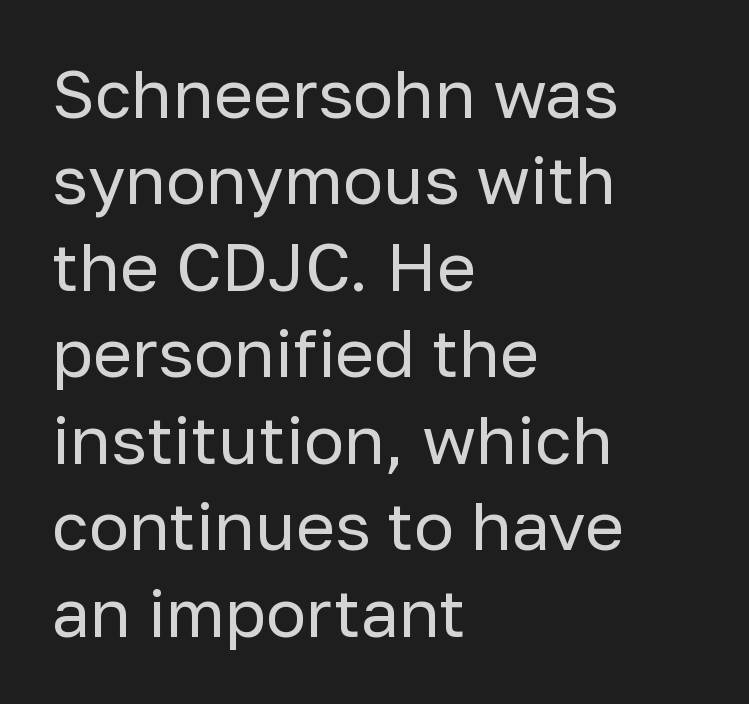
The image shows 67 px regular-weight sans-serif type, upright; set left-aligned, normal line spacing (1.29x), normal letter spacing, not underlined; low stroke contrast and a medium x-height.
